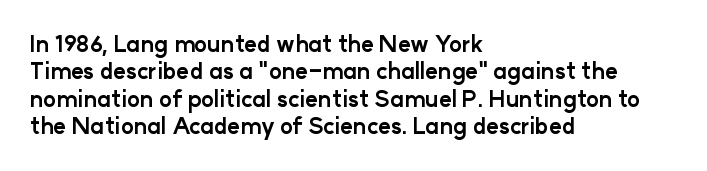
The image shows 22 px bold type, upright; set left-aligned, normal line spacing (1.25x), normal letter spacing, not underlined.
